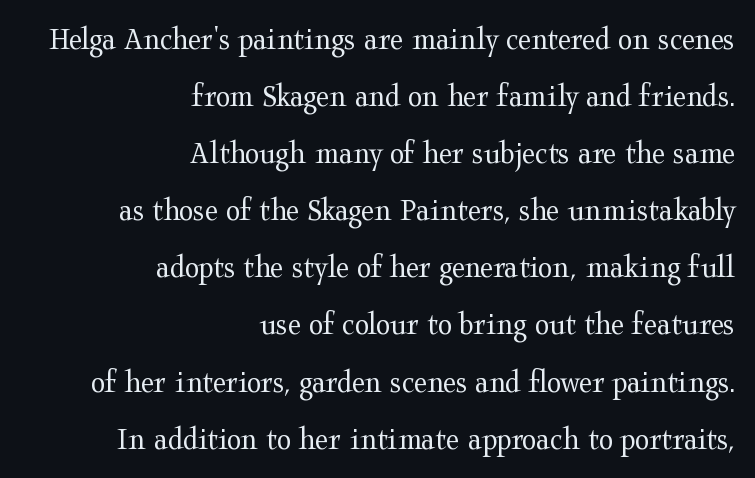
Varying glyph widths throughout — classic text-font behaviour. Has an underline been added? It has not. The typeface has the unassuming heft of standard copy or less. These lines keep a tight, regular rhythm from letter to letter. Leftover space on each line is placed entirely before the opening word. In terms of letterform style, serifs are clearly present.
